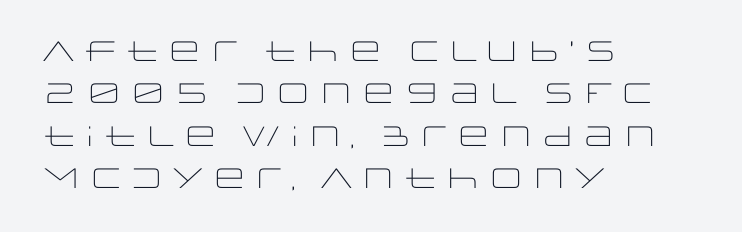
A quiet, ordinary-to-light weight characterises the typeface. Is there much room between lines? A standard amount, neither cramped nor airy. These lines keep a tight, regular rhythm from letter to letter. The passage shown is not underscored anywhere. The face used here is proportionally spaced, like ordinary book or web type. The passage is arranged the way most books set body copy — flush left.
